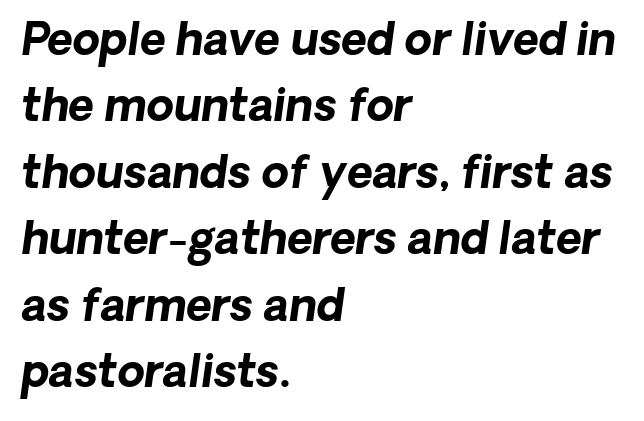
Successive baselines arrive at the customary interval. Anything drawn beneath the words? Only blank space. Characters are canted at an angle relative to the baseline's perpendicular. Notice how thick the strokes are: this is what a full bold looks like. The lines are quadded left. Nothing unusual about the tracking: characters are spaced as the font intends.
